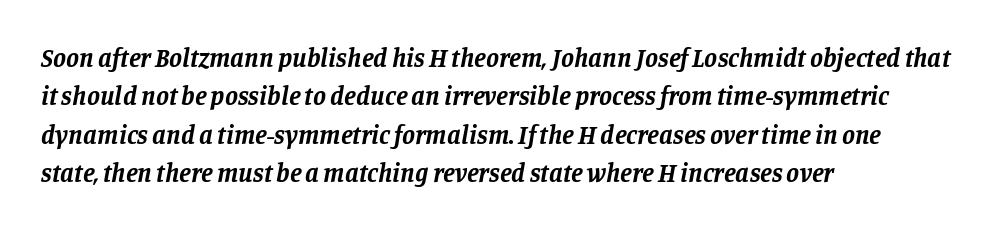
Descenders are the only things crossing below the line. This sample keeps an unexceptional amount of space between lines. Stroke thickness is high; the sample reads as a true bold. Leftover space on each line is placed entirely after the last word. Honestly, the letter spacing is just normal — you wouldn't notice it. The glyphs look as if they've been sheared to an angle.
